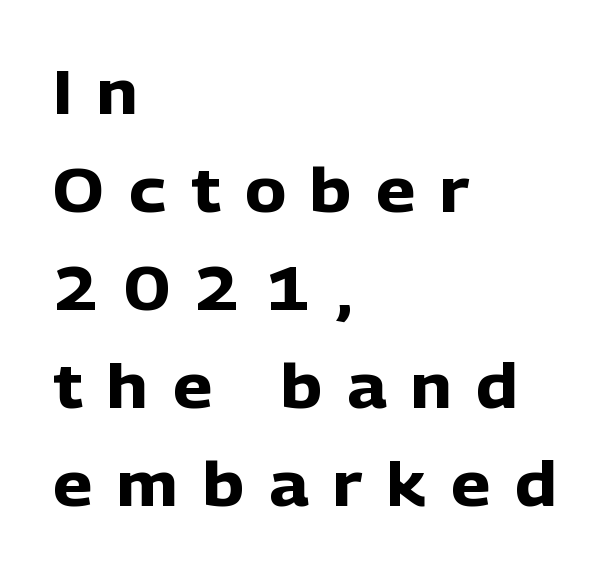
Casual observation: everything's shoved over to the left. The gaps between neighbouring characters are conspicuously large. The lines sit at an ordinary, default distance from one another. Every character sits straight up, as roman type does. The space beneath each line is pristine and unruled.
